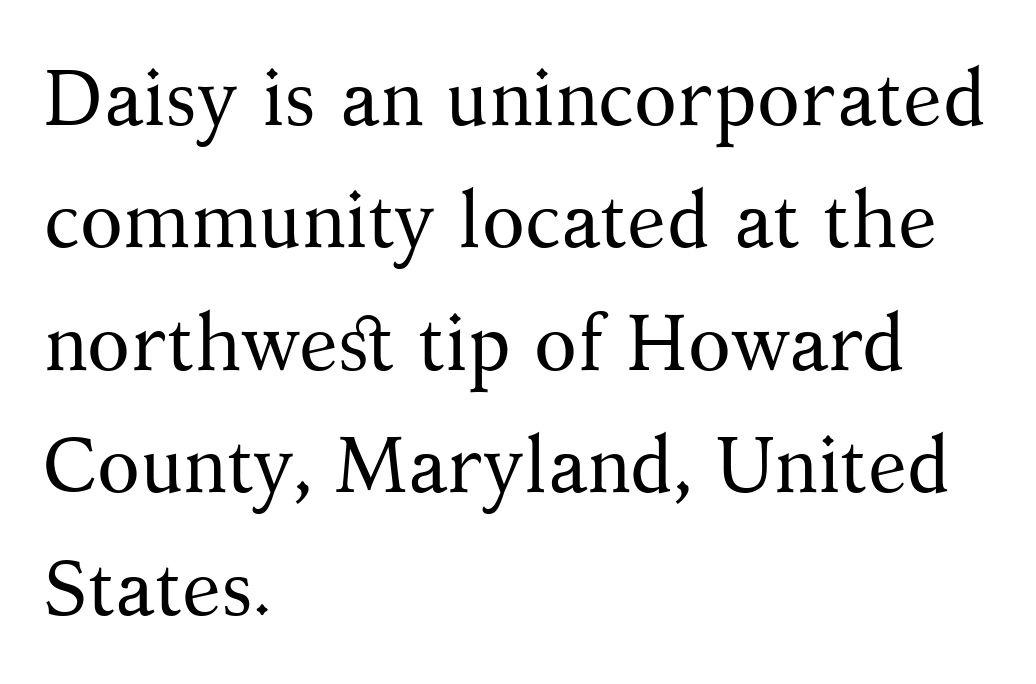
Q: Is the text bold? A: No.
Q: Is the text italic (slanted)? A: No, it is upright.
Q: Is the typeface a serif or a sans-serif typeface? A: Serif.
Q: Is the text underlined? A: No.
Q: How is the paragraph aligned? A: Left-aligned.
Q: Is the spacing between letters normal or unusually wide? A: Normal.
Q: Is the spacing between lines tight, normal or loose? A: Normal.
Q: Width (condensed, normal, or wide)? A: Normal.
Q: Stroke contrast? A: Medium.
Q: x-height? A: Medium.
Q: Monospaced? A: No.
